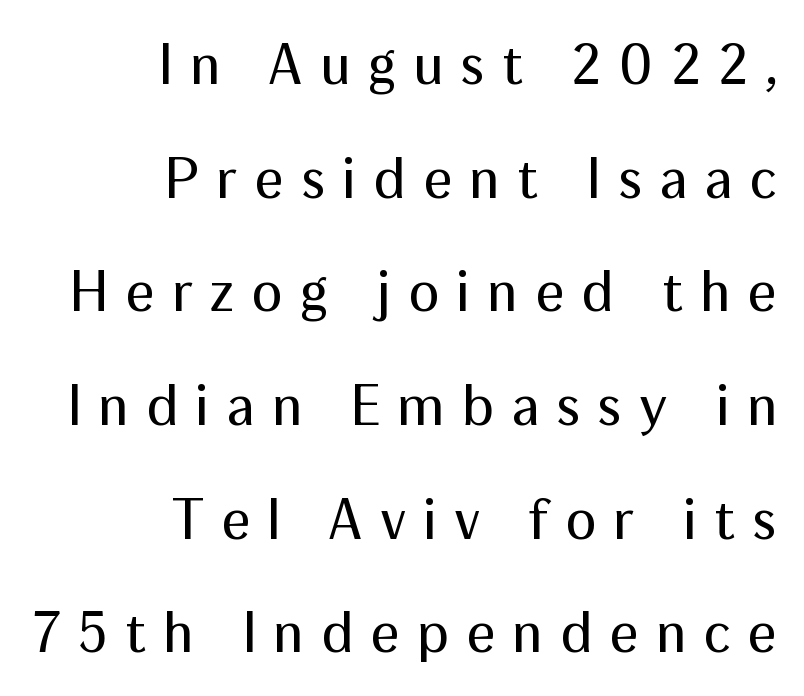
{"serif": "no", "italic": "no", "bold": "no", "weight": "regular", "width": "normal", "stroke_contrast": "medium", "x_height": "medium", "monospaced": "no", "underline": "no", "align": "right", "line_spacing": "loose", "line_spacing_ratio": 1.96, "letter_spacing": "wide", "letter_spacing_em": 0.29, "glyph_px": 58}
